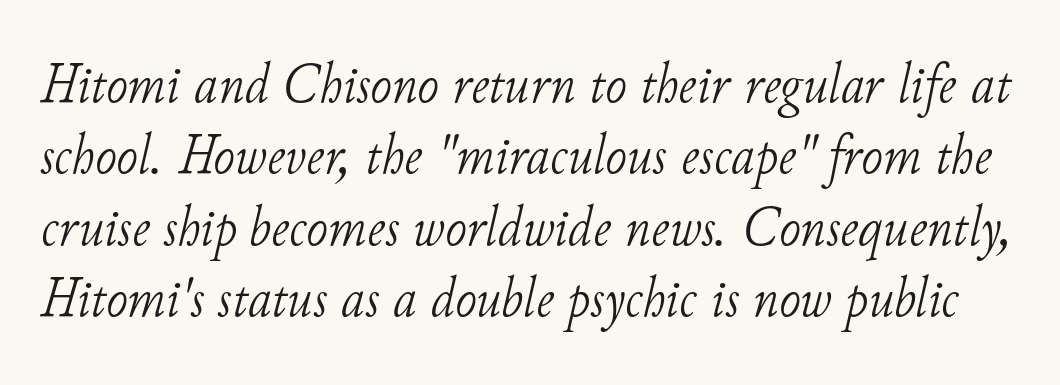
Q: Is the text bold? A: No.
Q: Is the text italic (slanted)? A: Yes, it leans right by about 11 degrees.
Q: Is the typeface a serif or a sans-serif typeface? A: Serif.
Q: Is the text underlined? A: No.
Q: Is the spacing between letters normal or unusually wide? A: Normal.
Q: Width (condensed, normal, or wide)? A: Normal.
Q: Stroke contrast? A: Low.
Q: x-height? A: Small.
Q: Monospaced? A: No.
